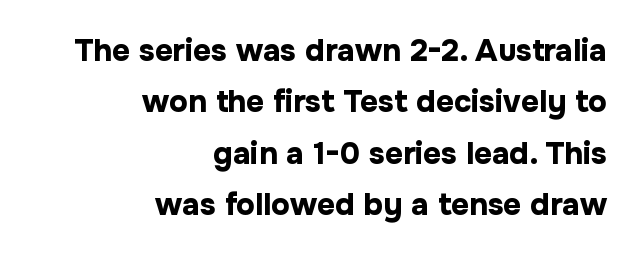
{"serif": "no", "italic": "no", "bold": "yes", "weight": "bold", "width": "normal", "stroke_contrast": "low", "x_height": "medium", "monospaced": "no", "underline": "no", "align": "right", "line_spacing": "normal", "line_spacing_ratio": 1.66, "letter_spacing": "normal", "letter_spacing_em": 0.0, "glyph_px": 31}
